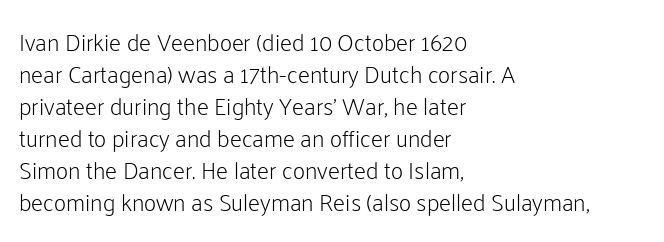
The image shows 24 px text type, upright; set left-aligned, normal line spacing (1.33x), normal letter spacing, not underlined.
